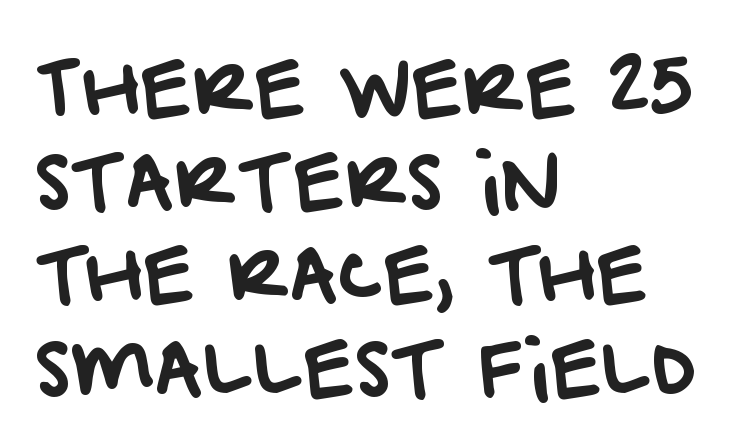
Observe the ordinary spacing: letters are neighbours, not strangers. If you drew a ruler down the left edge, every line would touch it. You could not count columns in this text — the font is proportionally spaced. The glyphs in this specimen are sans serif. Type without underlining.
